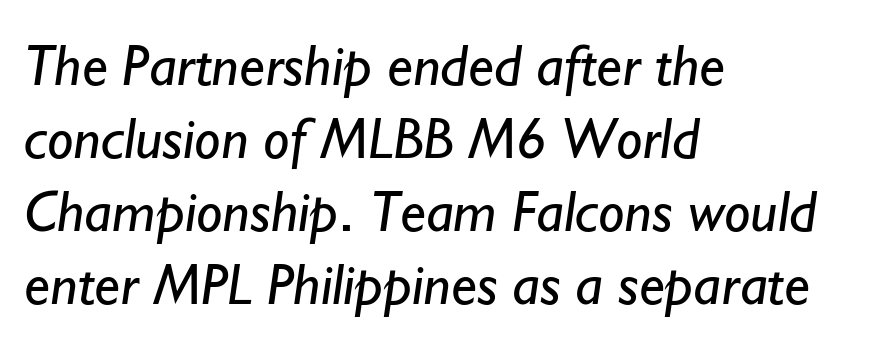
The image shows 59 px regular-weight sans-serif type; set left-aligned, line spacing 1.24x, normal letter spacing, not underlined; low stroke contrast and a small x-height.
